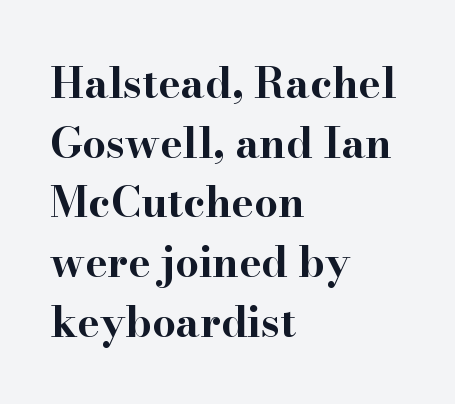
The image shows 42 px bold, wide serif type, upright; set left-aligned, normal line spacing (1.42x), normal letter spacing, not underlined; high stroke contrast and a small x-height.
